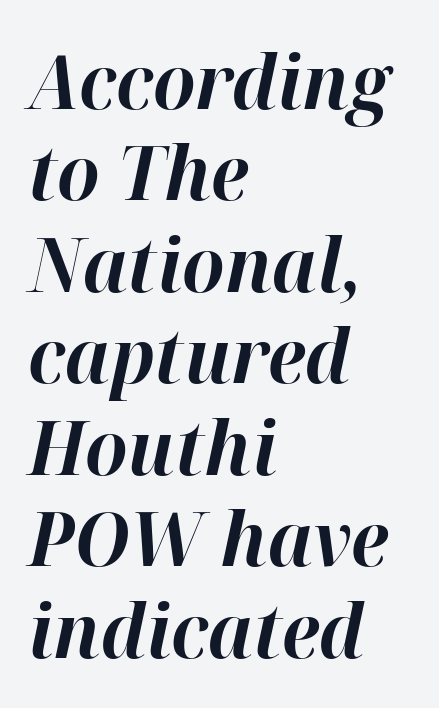
{"italic": "yes", "lean": "right", "slant_degrees": 12, "bold": "yes", "weight": "bold", "width": "normal", "stroke_contrast": "high", "x_height": "medium", "monospaced": "no", "underline": "no", "align": "left", "line_spacing_ratio": 1.22, "letter_spacing": "normal", "letter_spacing_em": 0.0, "glyph_px": 75}
